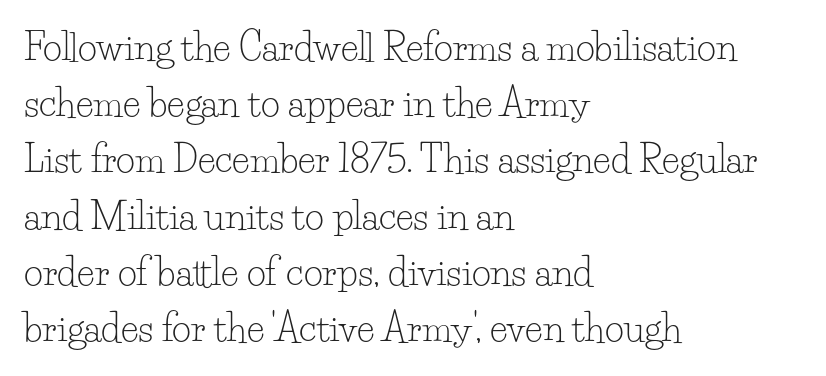
{"serif": "yes", "italic": "no", "bold": "no", "weight": "light", "width": "normal", "stroke_contrast": "low", "x_height": "small", "monospaced": "no", "underline": "no", "align": "left", "line_spacing": "normal", "line_spacing_ratio": 1.52, "letter_spacing": "normal", "letter_spacing_em": 0.0, "glyph_px": 37}
